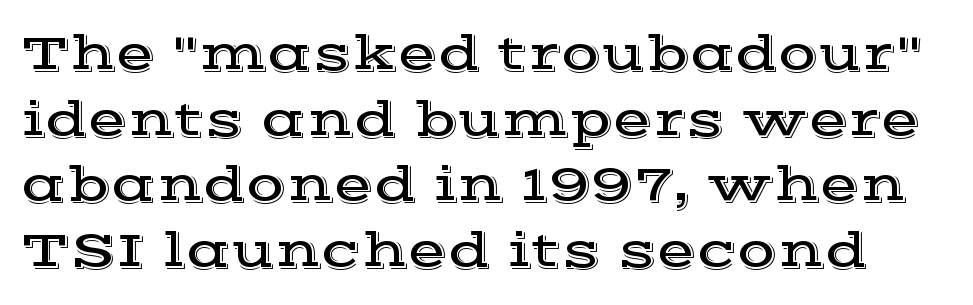
Q: Is the text italic (slanted)? A: No, it is upright.
Q: Is the typeface a serif or a sans-serif typeface? A: Serif.
Q: Is the text underlined? A: No.
Q: Is the spacing between letters normal or unusually wide? A: Normal.
Q: Is the spacing between lines tight, normal or loose? A: Normal.
Q: Width (condensed, normal, or wide)? A: Wide.
Q: x-height? A: Medium.
Q: Monospaced? A: No.
